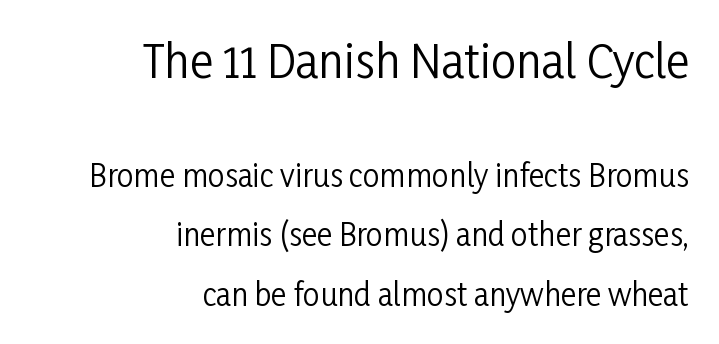
Q: Is the text bold? A: No.
Q: Is the text italic (slanted)? A: No, it is upright.
Q: Is the typeface a serif or a sans-serif typeface? A: Sans-serif.
Q: Is the text underlined? A: No.
Q: How is the paragraph aligned? A: Right-aligned.
Q: Is the spacing between letters normal or unusually wide? A: Normal.
Q: Is the spacing between lines tight, normal or loose? A: Loose.
Q: Which block of text is set in a larger size, the first (top) or the second (bottom)? A: The first (top) one.
Q: Width (condensed, normal, or wide)? A: Condensed.
Q: Stroke contrast? A: Low.
Q: x-height? A: Medium.
Q: Monospaced? A: No.
